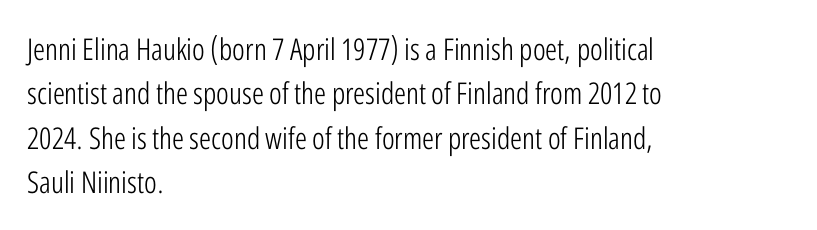
{"serif": "no", "italic": "no", "bold": "no", "weight": "light", "width": "condensed", "stroke_contrast": "low", "x_height": "medium", "monospaced": "no", "underline": "no", "align": "left", "line_spacing": "normal", "line_spacing_ratio": 1.48, "letter_spacing": "normal", "letter_spacing_em": 0.0, "glyph_px": 30}
